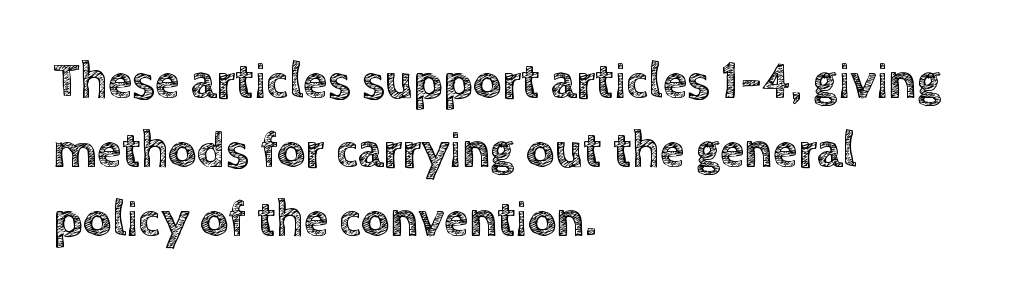
{"italic": "no", "width": "normal", "x_height": "large", "monospaced": "no", "underline": "no", "align": "left", "line_spacing": "normal", "line_spacing_ratio": 1.38, "letter_spacing": "normal", "letter_spacing_em": 0.0, "glyph_px": 50}
